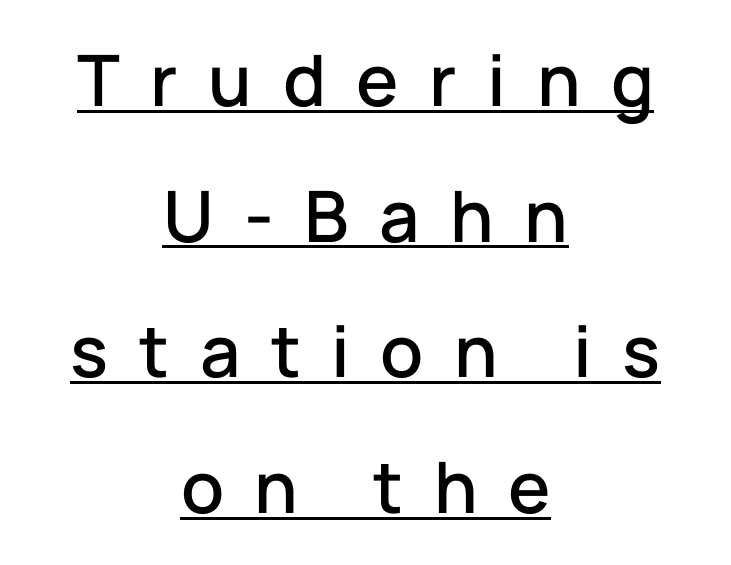
The letters stand upright; this is a roman face. A typesetter would call this leading open, well beyond the default. Nope, no serifs anywhere on these letters. Horizontal alignment here is central, giving a formal, balanced look. These lines have a slow, spaced-out rhythm from letter to letter. Looks like regular typesetting: each glyph gets only the width it needs.
